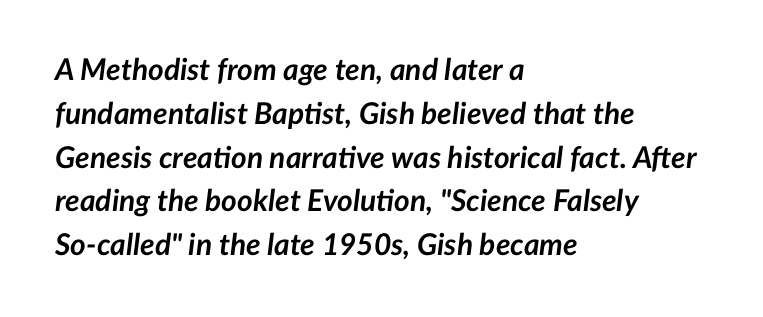
Q: Is the text bold? A: Yes.
Q: Is the text italic (slanted)? A: Yes, it leans right by about 7 degrees.
Q: Is the text underlined? A: No.
Q: How is the paragraph aligned? A: Left-aligned.
Q: Is the spacing between letters normal or unusually wide? A: Normal.
Q: Is the spacing between lines tight, normal or loose? A: Normal.
Q: Width (condensed, normal, or wide)? A: Normal.
Q: Stroke contrast? A: Low.
Q: x-height? A: Medium.
Q: Monospaced? A: No.
